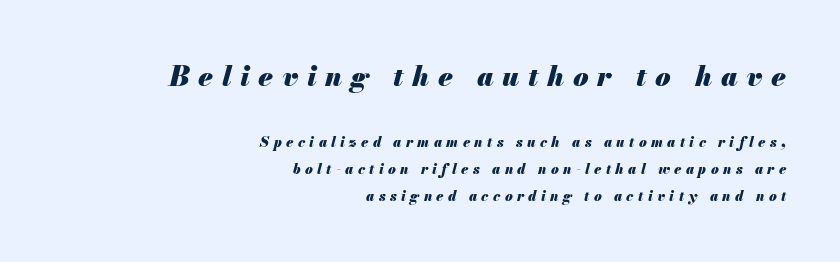
{"italic": "yes", "lean": "right", "slant_degrees": 13, "bold": "yes", "weight": "heavy", "width": "normal", "stroke_contrast": "medium", "x_height": "small", "monospaced": "no", "underline": "no", "align": "right", "line_spacing": "loose", "line_spacing_ratio": 1.94, "letter_spacing": "wide", "letter_spacing_em": 0.31, "larger_block": "first", "size_ratio": 2.0, "glyph_px": 28}
